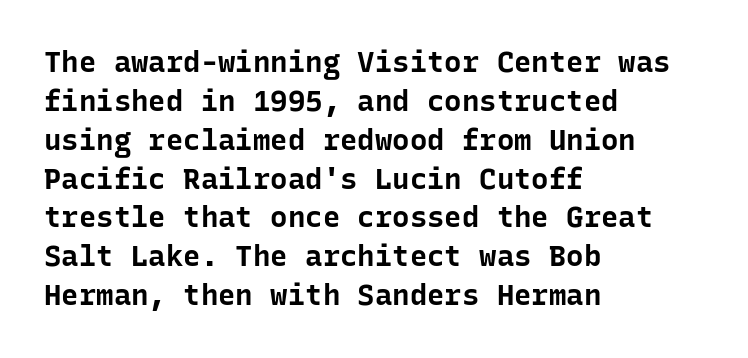
The designer went with a sans here, leaving each stem footless. The letters march in equal steps, a hallmark of fixed-pitch type. Has an underline been added? It has not. A dark, heavy texture on the line: the type is bold.
